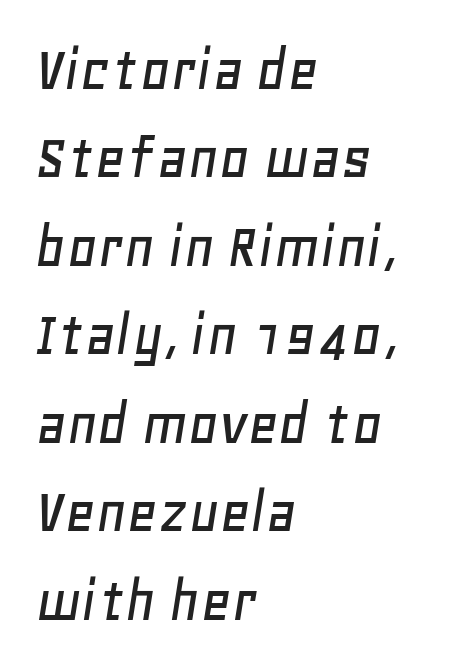
{"italic": "yes", "lean": "right", "slant_degrees": 11, "width": "normal", "stroke_contrast": "low", "x_height": "large", "monospaced": "no", "underline": "no", "align": "left", "line_spacing": "normal", "line_spacing_ratio": 1.34, "letter_spacing": "normal", "letter_spacing_em": 0.0, "glyph_px": 66}
